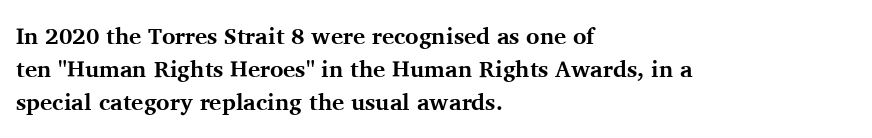
This sample keeps an unexceptional amount of space between lines. Strokes here are thick enough to call this a true bold. A student would call this left alignment; a typographer would say flush left, rag right. You can tell it's not italic because the verticals are truly vertical.
